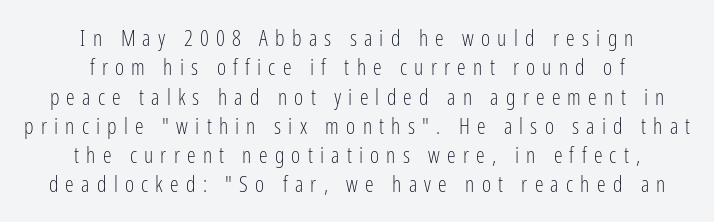
The image shows 22 px text type, upright; set centered, normal line spacing (1.33x), unusually wide letter spacing (+0.33 em), not underlined.
